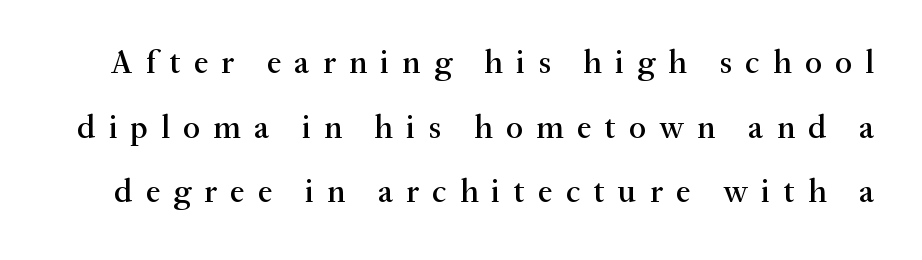
Check the space under the baseline: it is left empty. Honestly, the rows look like they've been pulled way apart. Is the letter spacing exaggerated? Yes — the characters are pushed far apart. Each letter's strokes conclude with small projecting serifs.
